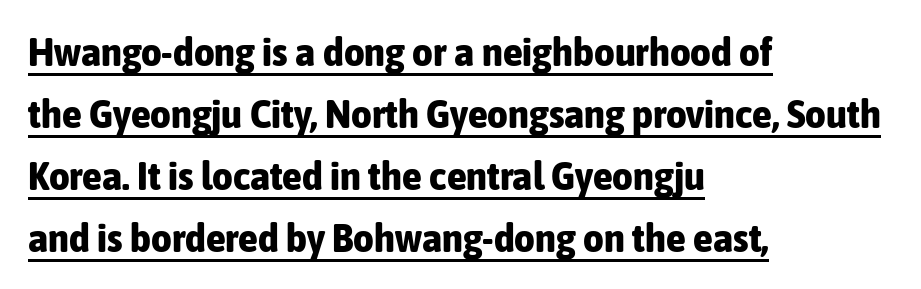
The image shows 40 px bold, condensed sans-serif type, upright; set left-aligned, normal line spacing (1.55x), normal letter spacing, underlined; low stroke contrast and a medium x-height.
